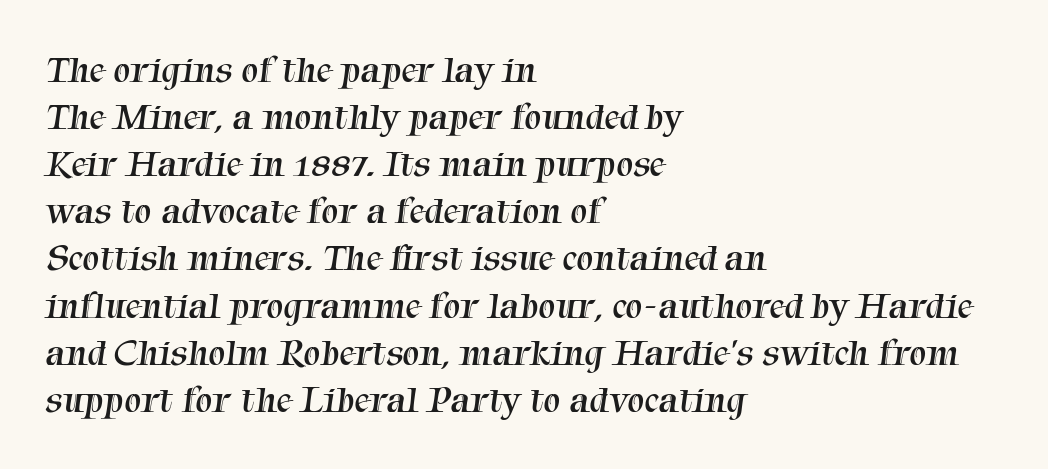
In terms of letterspacing, this is plain default setting. The glyphs are unaccompanied by any horizontal stroke below them. Visually the block forms a straight wall on the left and a jagged coastline on the right. This sample has the flowing, uneven cadence of proportional lettering. This sample uses a serif face.
